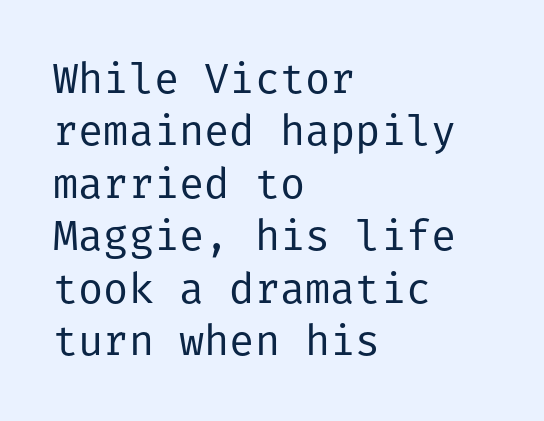
{"serif": "no", "italic": "no", "bold": "no", "weight": "regular", "width": "normal", "stroke_contrast": "low", "x_height": "medium", "underline": "no", "align": "left", "line_spacing": "normal", "line_spacing_ratio": 1.25, "letter_spacing": "normal", "letter_spacing_em": 0.0, "glyph_px": 42}
